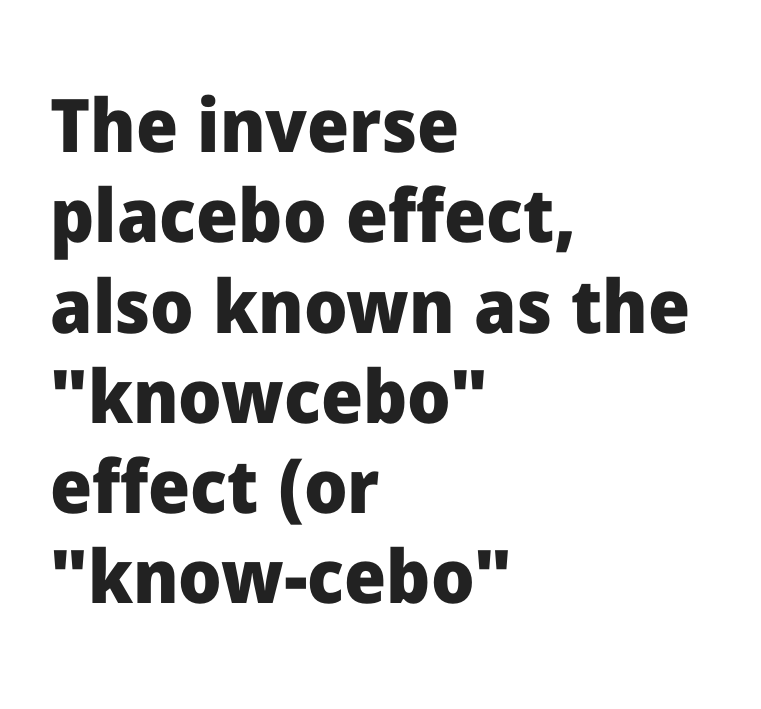
The image shows 74 px heavy sans-serif type, upright; set left-aligned, line spacing 1.22x, normal letter spacing, not underlined; low stroke contrast and a medium x-height.
